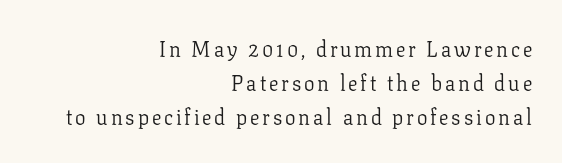
The image shows 21 px text type, upright; set right-aligned, normal line spacing (1.63x), not underlined.
